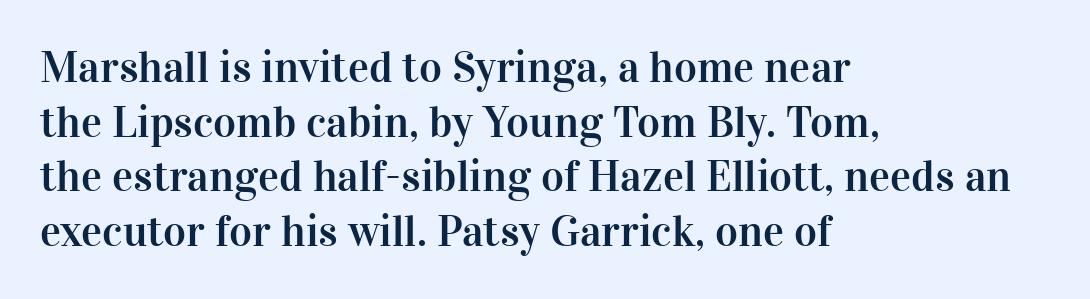
The image shows 44 px serif type, upright; set left-aligned, line spacing 1.24x, normal letter spacing, not underlined; high stroke contrast and a medium x-height.
